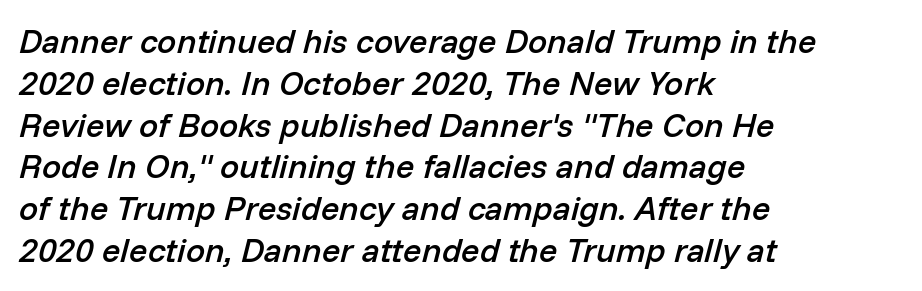
Q: Is the text bold? A: Semi-bold.
Q: Is the text italic (slanted)? A: Yes, it leans right by about 14 degrees.
Q: Is the text underlined? A: No.
Q: How is the paragraph aligned? A: Left-aligned.
Q: Is the spacing between letters normal or unusually wide? A: Normal.
Q: Width (condensed, normal, or wide)? A: Normal.
Q: Stroke contrast? A: Low.
Q: x-height? A: Medium.
Q: Monospaced? A: No.
